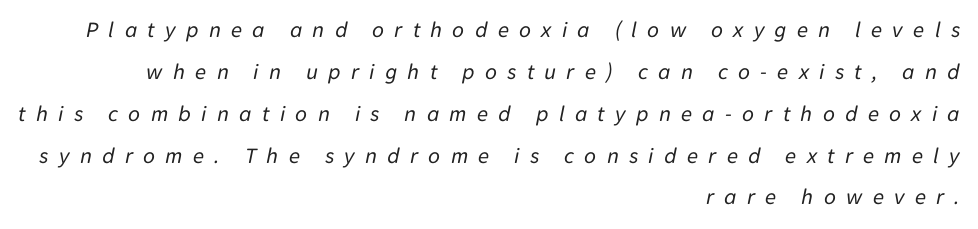
The image shows 23 px text type, italic (leaning right); set right-aligned, line spacing 1.82x, unusually wide letter spacing (+0.44 em), not underlined.
